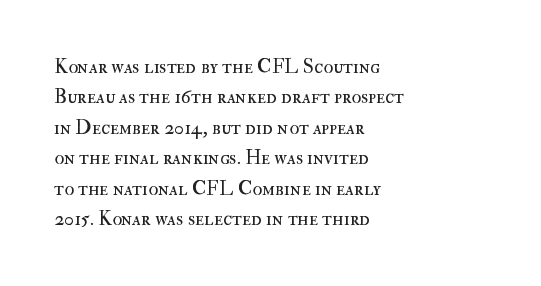
{"italic": "no", "bold": "no", "underline": "no", "align": "left", "line_spacing": "normal", "line_spacing_ratio": 1.52, "letter_spacing": "normal", "letter_spacing_em": 0.0, "glyph_px": 20}
